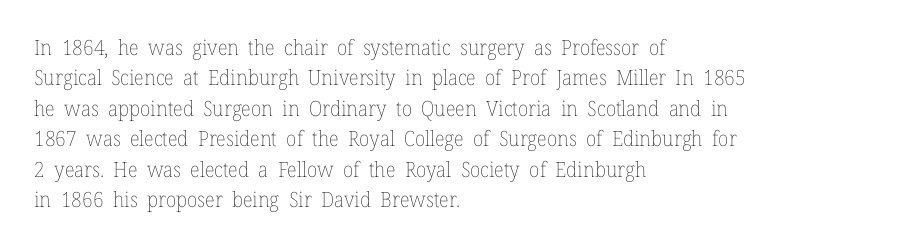
The image shows 21 px text type, upright; set left-aligned, normal line spacing (1.45x), normal letter spacing, not underlined.
